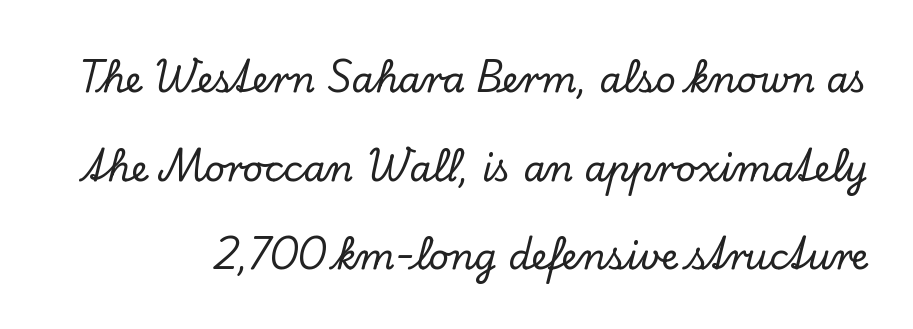
The area under the type is left untouched. Letterform terminals end in serifs throughout the passage. Does extra space separate the letters? No, they use regular spacing. Honestly, the rows look like they've been pulled way apart. Each letter keeps its own natural width here, so spacing adapts to shape.
